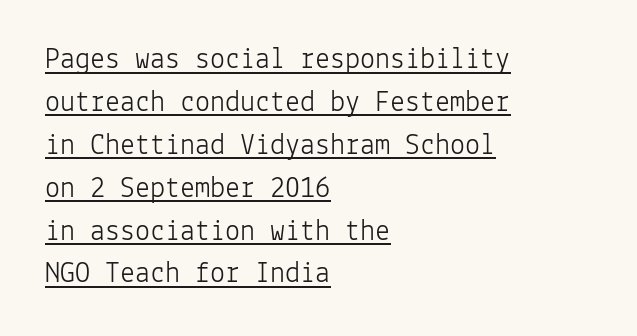
The image shows 30 px light sans-serif type, upright, monospaced; set left-aligned, normal line spacing (1.43x), normal letter spacing, underlined; low stroke contrast and a medium x-height.
